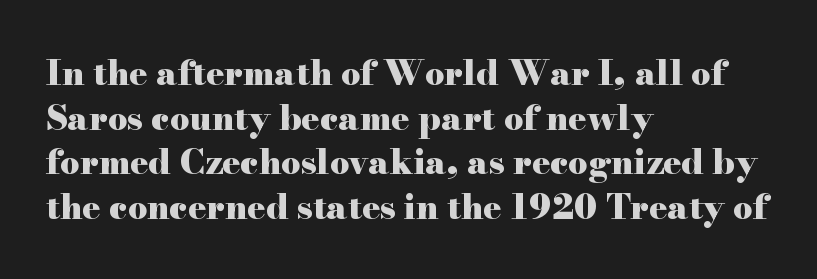
{"serif": "yes", "italic": "no", "bold": "yes", "weight": "heavy", "width": "wide", "stroke_contrast": "high", "x_height": "small", "monospaced": "no", "underline": "no", "align": "left", "line_spacing": "normal", "line_spacing_ratio": 1.31, "letter_spacing": "normal", "letter_spacing_em": 0.0, "glyph_px": 34}
